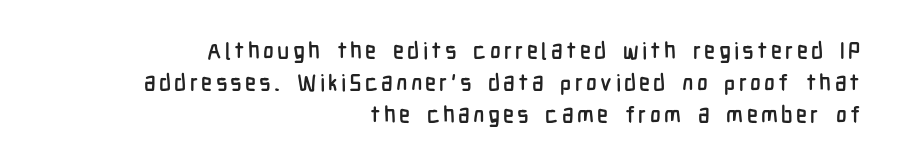
Q: Is the text italic (slanted)? A: No, it is upright.
Q: Is the text underlined? A: No.
Q: How is the paragraph aligned? A: Right-aligned.
Q: Is the spacing between lines tight, normal or loose? A: Normal.
